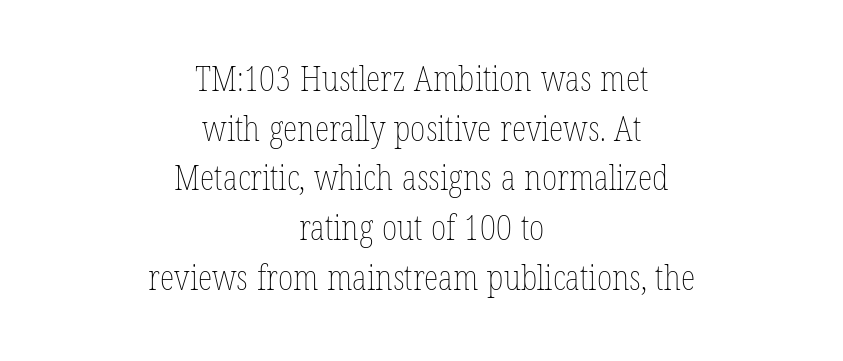
{"italic": "no", "bold": "no", "weight": "thin", "width": "condensed", "stroke_contrast": "low", "x_height": "medium", "monospaced": "no", "underline": "no", "align": "center", "line_spacing": "normal", "line_spacing_ratio": 1.46, "letter_spacing": "normal", "letter_spacing_em": 0.0, "glyph_px": 34}
